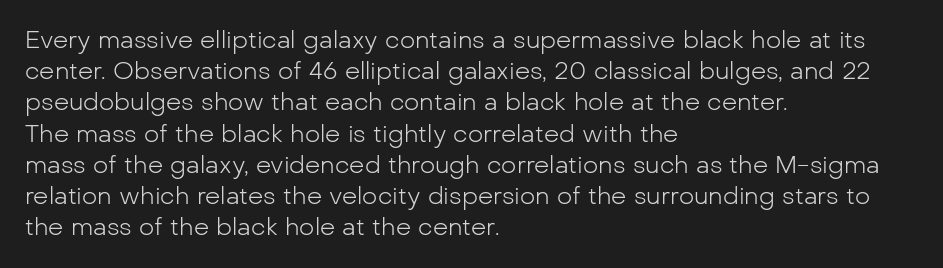
Q: Is the text bold? A: No.
Q: Is the text italic (slanted)? A: No, it is upright.
Q: Is the text underlined? A: No.
Q: How is the paragraph aligned? A: Left-aligned.
Q: Is the spacing between letters normal or unusually wide? A: Normal.
Q: Is the spacing between lines tight, normal or loose? A: Normal.
